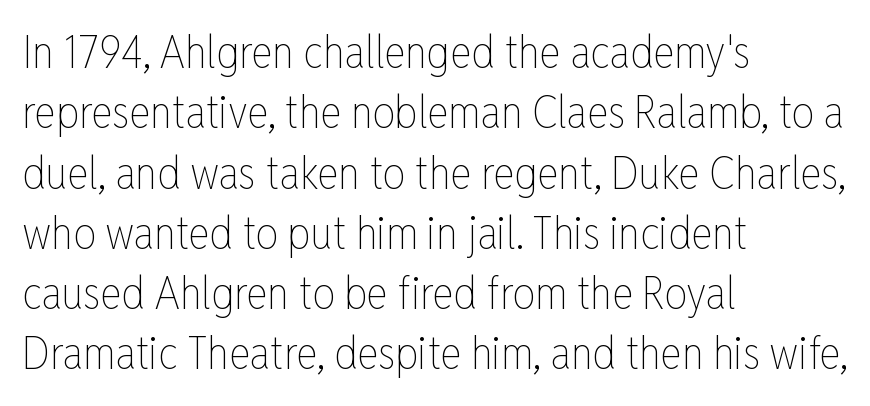
Q: Is the text bold? A: No.
Q: Is the text italic (slanted)? A: No, it is upright.
Q: Is the text underlined? A: No.
Q: How is the paragraph aligned? A: Left-aligned.
Q: Is the spacing between letters normal or unusually wide? A: Normal.
Q: Is the spacing between lines tight, normal or loose? A: Normal.
Q: Width (condensed, normal, or wide)? A: Condensed.
Q: Stroke contrast? A: Low.
Q: x-height? A: Medium.
Q: Monospaced? A: No.
